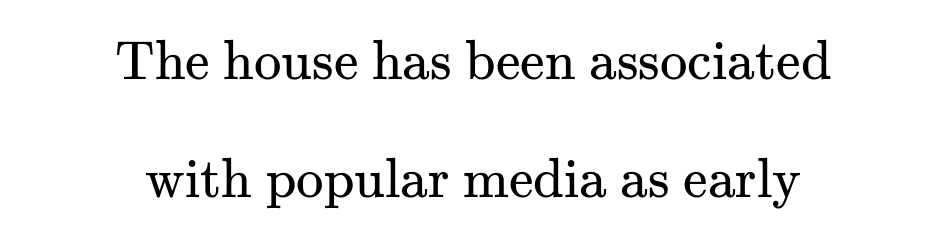
Q: Is the text bold? A: No.
Q: Is the text italic (slanted)? A: No, it is upright.
Q: Is the typeface a serif or a sans-serif typeface? A: Serif.
Q: Is the text underlined? A: No.
Q: How is the paragraph aligned? A: Centered.
Q: Is the spacing between letters normal or unusually wide? A: Normal.
Q: Is the spacing between lines tight, normal or loose? A: Loose.
Q: Width (condensed, normal, or wide)? A: Normal.
Q: Stroke contrast? A: Medium.
Q: x-height? A: Small.
Q: Monospaced? A: No.
